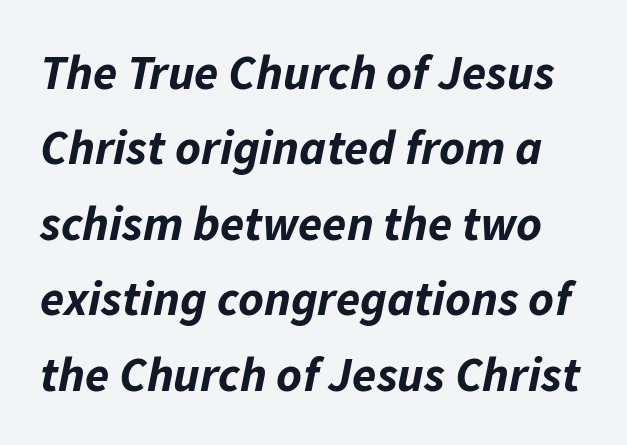
Proportional: the letters do not fall into vertical columns. The words here are not underlined. Between one letter and the next there's only the usual sliver of space. Whoever set this chose a conventional vertical rhythm. Posture: slanted.
